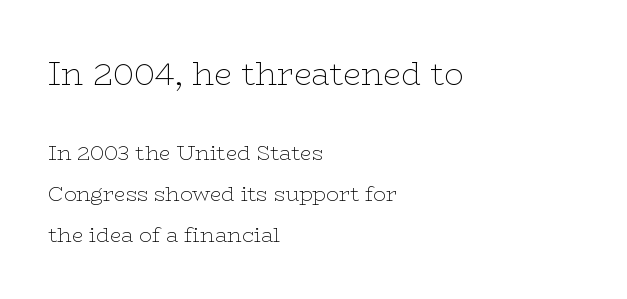
A light-to-regular cut is what we see here. Look at the glyph heights: the upper group is clearly the bigger setting. Clear beneath every line of the passage. Posture: upright roman.
